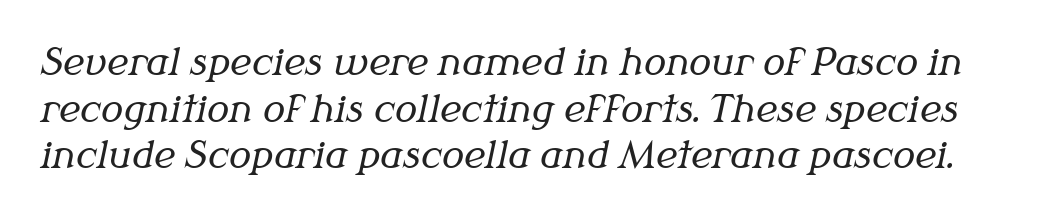
{"serif": "yes", "italic": "yes", "lean": "right", "slant_degrees": 12, "bold": "no", "weight": "regular", "width": "normal", "stroke_contrast": "medium", "x_height": "medium", "monospaced": "no", "underline": "no", "line_spacing": "normal", "line_spacing_ratio": 1.26, "letter_spacing": "normal", "letter_spacing_em": 0.0, "glyph_px": 37}
